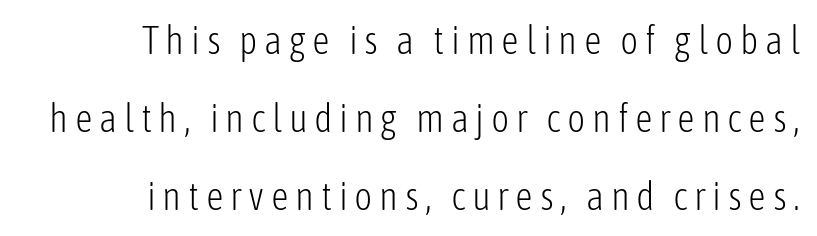
Bare-footed words on every line. Spacing verdict: proportional, widths tailored to each character. Vertically, the passage feels expansive, rows floating well apart. Notice how the stems are strictly vertical — no italics here.
